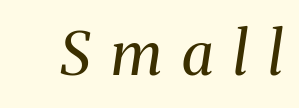
Q: Is the text bold? A: No.
Q: Is the text italic (slanted)? A: Yes, it leans right by about 8 degrees.
Q: Is the typeface a serif or a sans-serif typeface? A: Serif.
Q: Is the text underlined? A: No.
Q: Is the spacing between letters normal or unusually wide? A: Unusually wide.
Q: Width (condensed, normal, or wide)? A: Normal.
Q: Stroke contrast? A: Medium.
Q: x-height? A: Medium.
Q: Monospaced? A: No.
